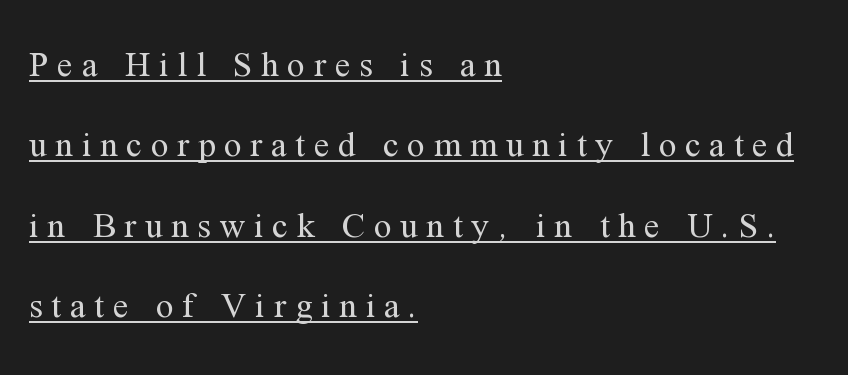
Q: Is the text bold? A: No.
Q: Is the text italic (slanted)? A: No, it is upright.
Q: Is the typeface a serif or a sans-serif typeface? A: Serif.
Q: Is the text underlined? A: Yes.
Q: How is the paragraph aligned? A: Left-aligned.
Q: Is the spacing between letters normal or unusually wide? A: Unusually wide.
Q: Is the spacing between lines tight, normal or loose? A: Loose.
Q: Width (condensed, normal, or wide)? A: Normal.
Q: Stroke contrast? A: Medium.
Q: x-height? A: Medium.
Q: Monospaced? A: No.
